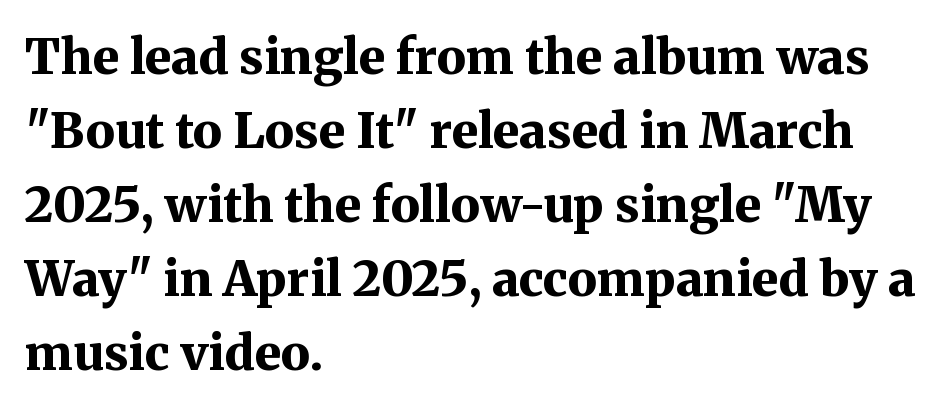
Q: Is the text bold? A: Yes.
Q: Is the text italic (slanted)? A: No, it is upright.
Q: Is the typeface a serif or a sans-serif typeface? A: Serif.
Q: Is the text underlined? A: No.
Q: How is the paragraph aligned? A: Left-aligned.
Q: Is the spacing between letters normal or unusually wide? A: Normal.
Q: Is the spacing between lines tight, normal or loose? A: Normal.
Q: Width (condensed, normal, or wide)? A: Normal.
Q: Stroke contrast? A: Medium.
Q: x-height? A: Medium.
Q: Monospaced? A: No.
